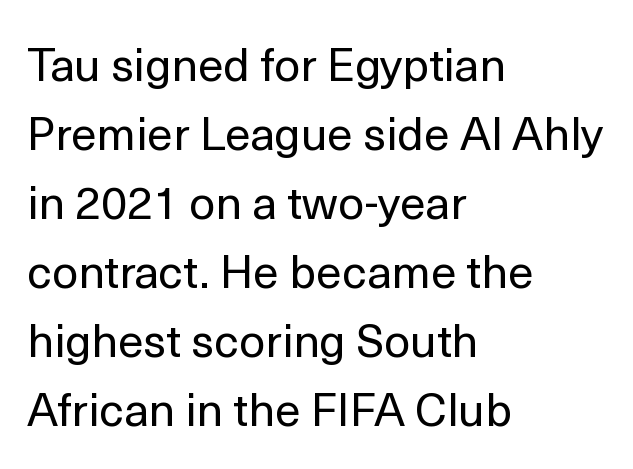
{"serif": "no", "italic": "no", "bold": "no", "weight": "regular", "width": "normal", "x_height": "medium", "monospaced": "no", "underline": "no", "align": "left", "line_spacing": "normal", "line_spacing_ratio": 1.5, "letter_spacing": "normal", "letter_spacing_em": 0.0, "glyph_px": 46}
